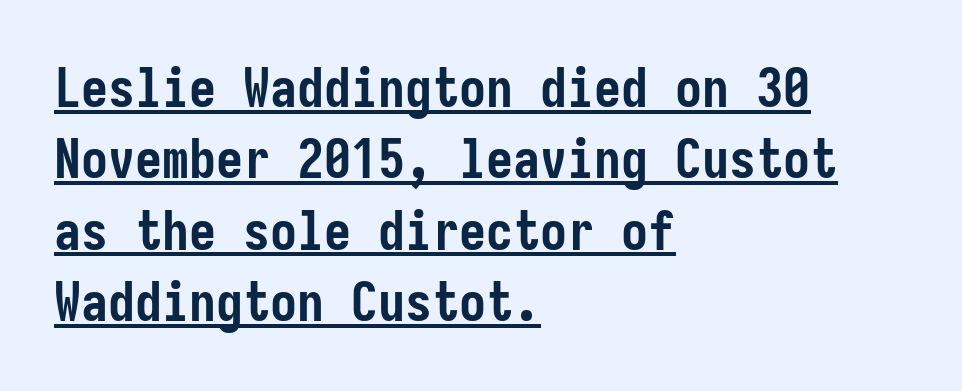
Q: Is the text bold? A: Yes.
Q: Is the text italic (slanted)? A: No, it is upright.
Q: Is the typeface a serif or a sans-serif typeface? A: Sans-serif.
Q: Is the text underlined? A: Yes.
Q: How is the paragraph aligned? A: Left-aligned.
Q: Is the spacing between letters normal or unusually wide? A: Normal.
Q: Is the spacing between lines tight, normal or loose? A: Normal.
Q: Width (condensed, normal, or wide)? A: Condensed.
Q: Stroke contrast? A: Low.
Q: x-height? A: Medium.
